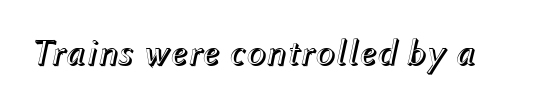
The image shows 37 px text type, italic (leaning right); set normal letter spacing, not underlined; a medium x-height.
